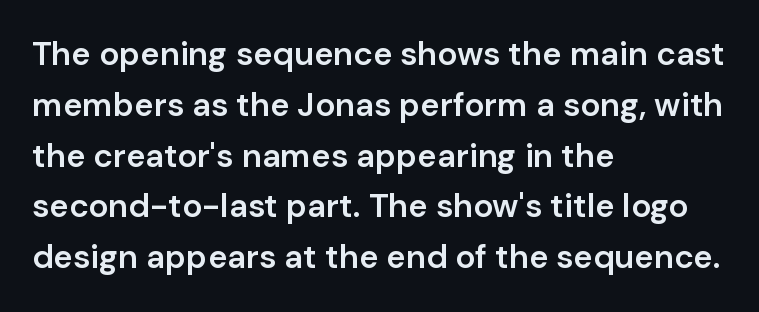
Q: Is the text bold? A: Semi-bold.
Q: Is the text italic (slanted)? A: No, it is upright.
Q: Is the typeface a serif or a sans-serif typeface? A: Sans-serif.
Q: Is the text underlined? A: No.
Q: How is the paragraph aligned? A: Left-aligned.
Q: Is the spacing between letters normal or unusually wide? A: Normal.
Q: Is the spacing between lines tight, normal or loose? A: Normal.
Q: Width (condensed, normal, or wide)? A: Normal.
Q: Stroke contrast? A: Low.
Q: x-height? A: Medium.
Q: Monospaced? A: No.
